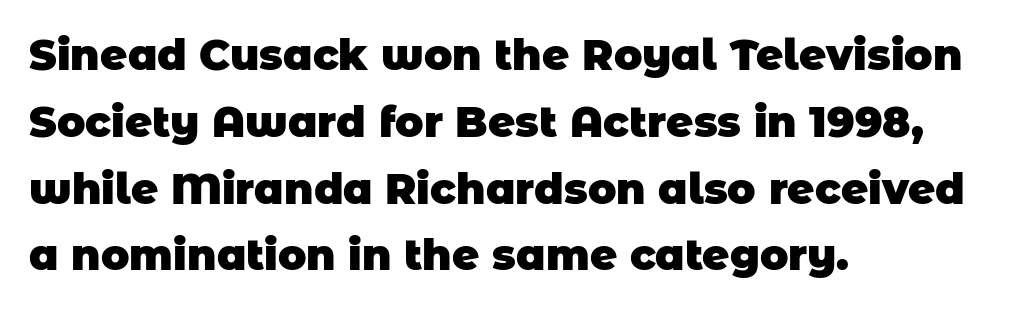
{"serif": "no", "bold": "yes", "weight": "heavy", "width": "normal", "stroke_contrast": "low", "x_height": "large", "monospaced": "no", "underline": "no", "align": "left", "line_spacing": "normal", "line_spacing_ratio": 1.59, "letter_spacing": "normal", "letter_spacing_em": 0.0, "glyph_px": 42}
